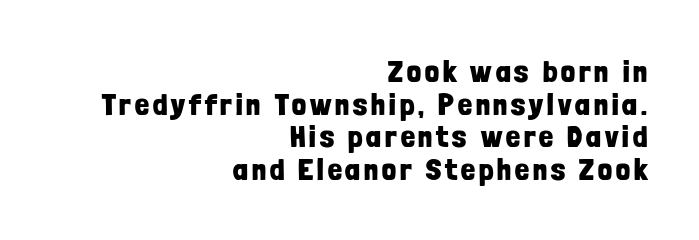
This sample has the flowing, uneven cadence of proportional lettering. Is the type bold? Yes — the strokes are clearly thick and heavy. The text block is weighted toward the right margin, trailing off unevenly leftward. The letters stand straight up with perfectly vertical stems.
